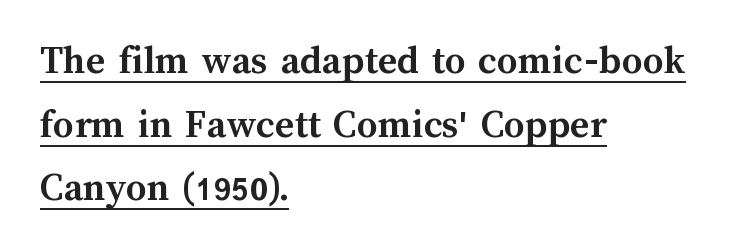
{"italic": "no", "bold": "yes", "weight": "semibold", "width": "normal", "stroke_contrast": "medium", "x_height": "medium", "monospaced": "no", "underline": "yes", "align": "left", "line_spacing": "normal", "line_spacing_ratio": 1.55, "letter_spacing": "normal", "letter_spacing_em": 0.0, "glyph_px": 41}
